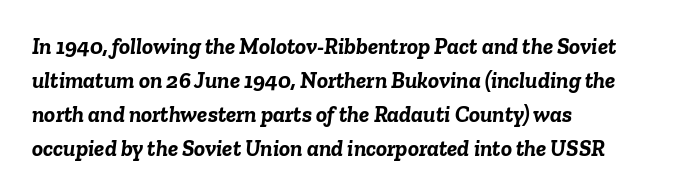
Q: Is the text bold? A: Yes.
Q: Is the text italic (slanted)? A: Yes, it leans right by about 6 degrees.
Q: Is the text underlined? A: No.
Q: How is the paragraph aligned? A: Left-aligned.
Q: Is the spacing between letters normal or unusually wide? A: Normal.
Q: Is the spacing between lines tight, normal or loose? A: Normal.
